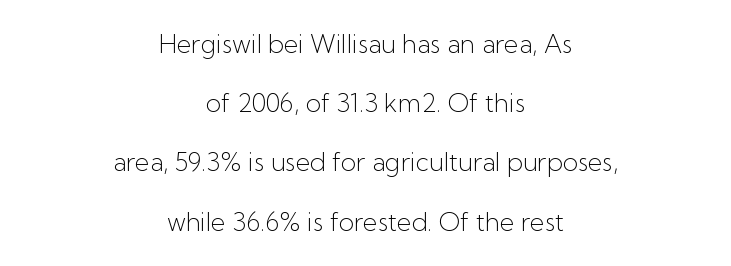
Look at the tracking — it's just the regular setting, nothing added. No chunkiness to these letters — they're not bold. Descenders hang freely into open space. This sample is center-justified, so both line endings float freely.
